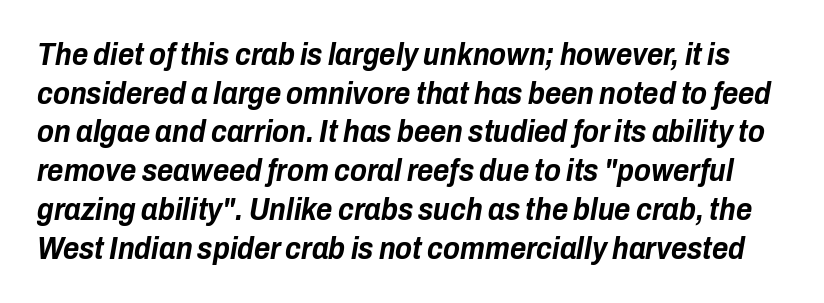
{"italic": "yes", "lean": "right", "slant_degrees": 10, "bold": "yes", "weight": "bold", "width": "condensed", "stroke_contrast": "low", "x_height": "medium", "monospaced": "no", "underline": "no", "line_spacing": "normal", "line_spacing_ratio": 1.25, "letter_spacing": "normal", "letter_spacing_em": 0.0, "glyph_px": 31}
